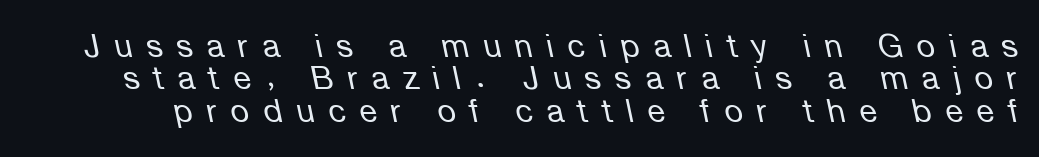
The image shows 32 px regular-weight type, italic (leaning left); set tight line spacing (1.01x), unusually wide letter spacing (+0.44 em), not underlined; low stroke contrast and a medium x-height.
